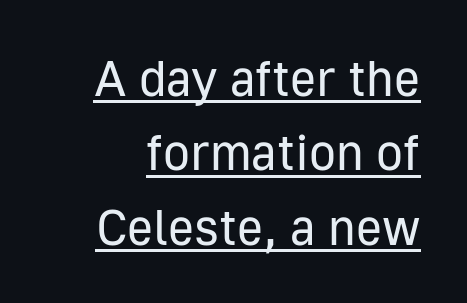
Q: Is the text bold? A: No.
Q: Is the text italic (slanted)? A: No, it is upright.
Q: Is the typeface a serif or a sans-serif typeface? A: Sans-serif.
Q: Is the text underlined? A: Yes.
Q: Is the spacing between letters normal or unusually wide? A: Normal.
Q: Is the spacing between lines tight, normal or loose? A: Normal.
Q: Width (condensed, normal, or wide)? A: Normal.
Q: Stroke contrast? A: Low.
Q: x-height? A: Medium.
Q: Monospaced? A: No.
